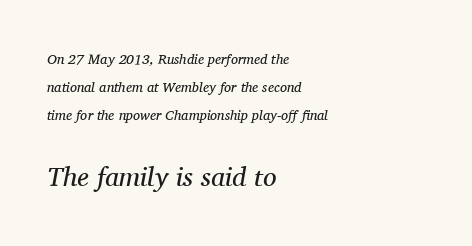
No extra ink here — the face is not bold. Glyph-to-glyph distance matches everyday printed text. The more generous point size was reserved for the lower chunk. Horizontal alignment here is leftward, the default for most running prose.
